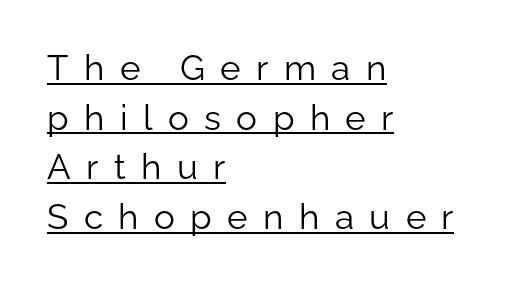
Decoration check: the copy is underlined. All the whitespace from short lines collects on the right. A typesetter would call this heavily tracked-out type. This block has exactly the height ordinary leading produces. In terms of letterform style, serifs are entirely absent. Tall strokes in this sample are plumb rather than angled.
